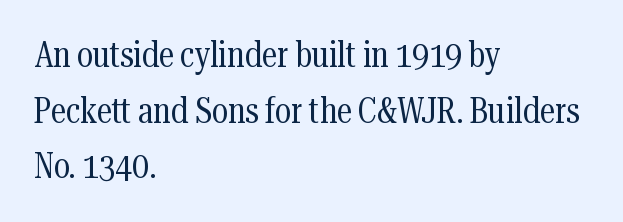
Q: Is the text bold? A: No.
Q: Is the text italic (slanted)? A: No, it is upright.
Q: Is the typeface a serif or a sans-serif typeface? A: Serif.
Q: Is the text underlined? A: No.
Q: How is the paragraph aligned? A: Left-aligned.
Q: Is the spacing between letters normal or unusually wide? A: Normal.
Q: Is the spacing between lines tight, normal or loose? A: Normal.
Q: Width (condensed, normal, or wide)? A: Condensed.
Q: Stroke contrast? A: Medium.
Q: x-height? A: Medium.
Q: Monospaced? A: No.
